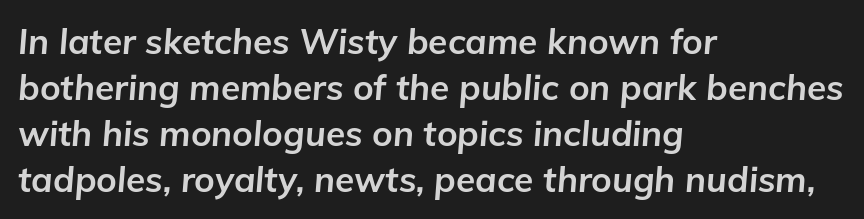
Proportional: the letters do not fall into vertical columns. The rows are spaced the way most documents space them. Typographic density is high because the face is bold. Letters rest on an invisible, unmarked baseline. Horizontally, the lines are justified to the leading edge only.
